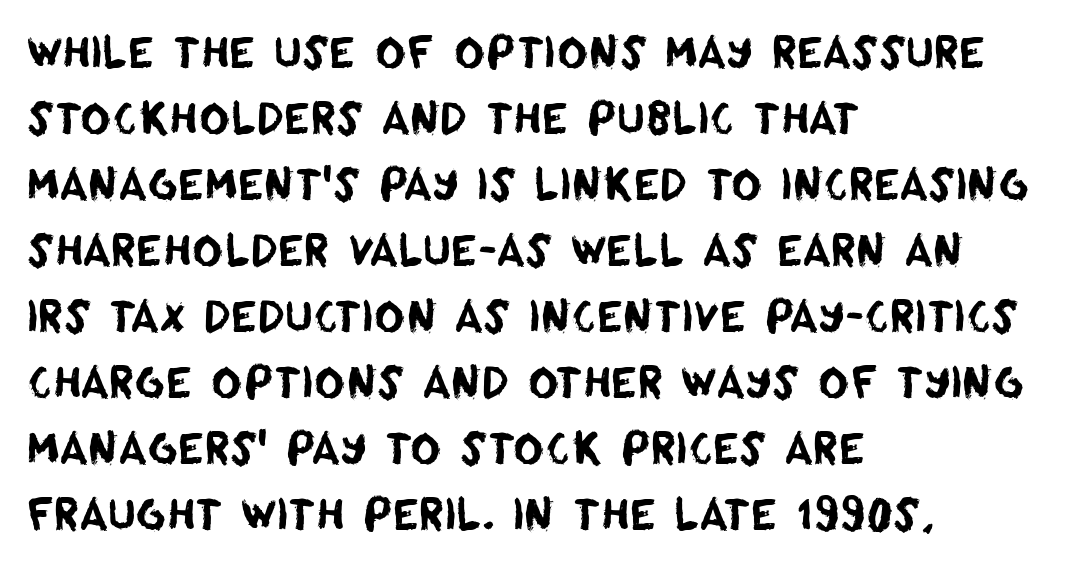
Q: Is the typeface a serif or a sans-serif typeface? A: Sans-serif.
Q: Is the text underlined? A: No.
Q: How is the paragraph aligned? A: Left-aligned.
Q: Is the spacing between letters normal or unusually wide? A: Normal.
Q: Is the spacing between lines tight, normal or loose? A: Normal.
Q: Width (condensed, normal, or wide)? A: Normal.
Q: Stroke contrast? A: Low.
Q: x-height? A: Large.
Q: Monospaced? A: No.
